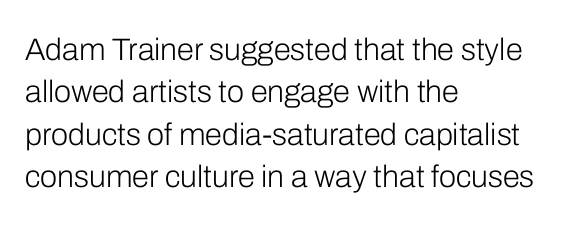
{"serif": "no", "italic": "no", "bold": "no", "weight": "light", "width": "normal", "stroke_contrast": "low", "x_height": "medium", "monospaced": "no", "underline": "no", "align": "left", "line_spacing": "normal", "line_spacing_ratio": 1.37, "letter_spacing": "normal", "letter_spacing_em": 0.0, "glyph_px": 31}
